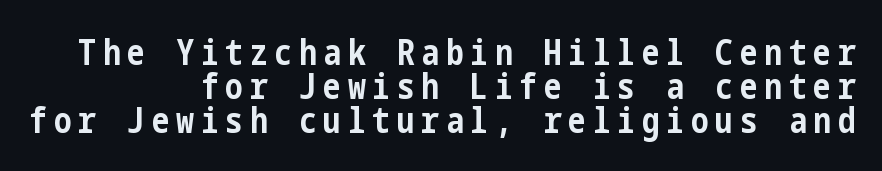
Q: Is the text bold? A: Yes.
Q: Is the text italic (slanted)? A: No, it is upright.
Q: Is the typeface a serif or a sans-serif typeface? A: Sans-serif.
Q: Is the text underlined? A: No.
Q: How is the paragraph aligned? A: Right-aligned.
Q: Is the spacing between letters normal or unusually wide? A: Unusually wide.
Q: Is the spacing between lines tight, normal or loose? A: Tight.
Q: Width (condensed, normal, or wide)? A: Condensed.
Q: Stroke contrast? A: Low.
Q: x-height? A: Medium.
